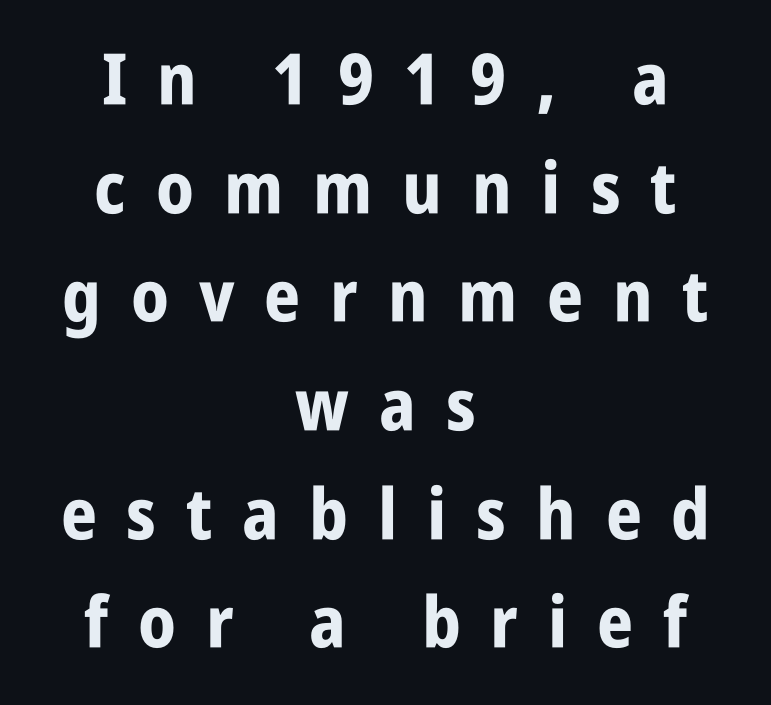
Check the space under the baseline: it is left empty. What's the leading like? Ordinary, nothing unusual. Here the designer chose a conventional face with non-uniform glyph widths. This rendering widens character spacing well past its baseline value. A centered setting, common on invitations and titles, is used for this passage. Characters remain perfectly vertical along every line.
